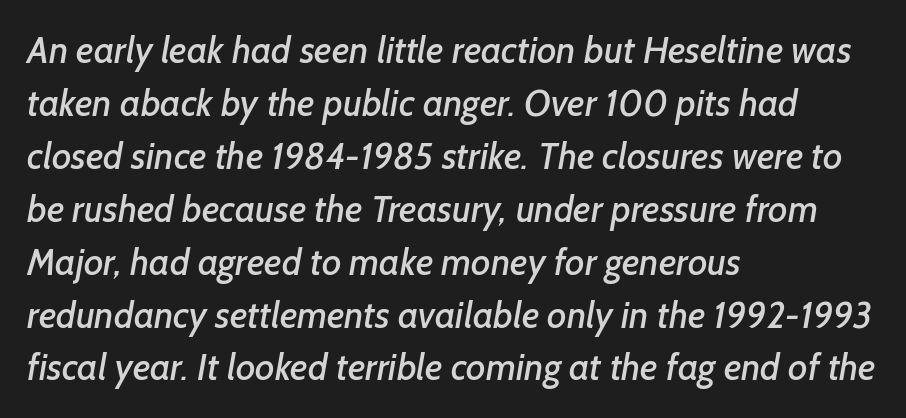
{"serif": "no", "width": "normal", "stroke_contrast": "low", "x_height": "medium", "monospaced": "no", "underline": "no", "align": "left", "line_spacing": "normal", "line_spacing_ratio": 1.43, "letter_spacing": "normal", "letter_spacing_em": 0.0, "glyph_px": 37}
